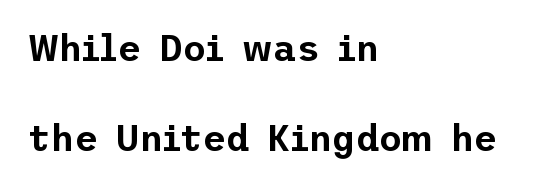
Q: Is the text italic (slanted)? A: No, it is upright.
Q: Is the typeface a serif or a sans-serif typeface? A: Sans-serif.
Q: Is the text underlined? A: No.
Q: How is the paragraph aligned? A: Left-aligned.
Q: Is the spacing between letters normal or unusually wide? A: Normal.
Q: Is the spacing between lines tight, normal or loose? A: Loose.
Q: Width (condensed, normal, or wide)? A: Normal.
Q: Stroke contrast? A: Low.
Q: x-height? A: Medium.
